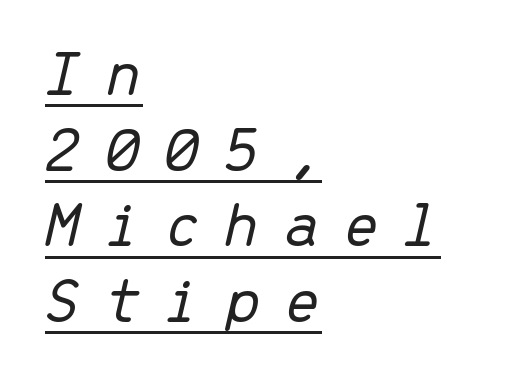
The tracking jumps out immediately: characters are airy and widely separated. No chunkiness to these letters — they're not bold. Rendered with sloped, italic letterforms. The string is rendered with underlining switched on. Spacing verdict: monospaced, one width for all characters.
